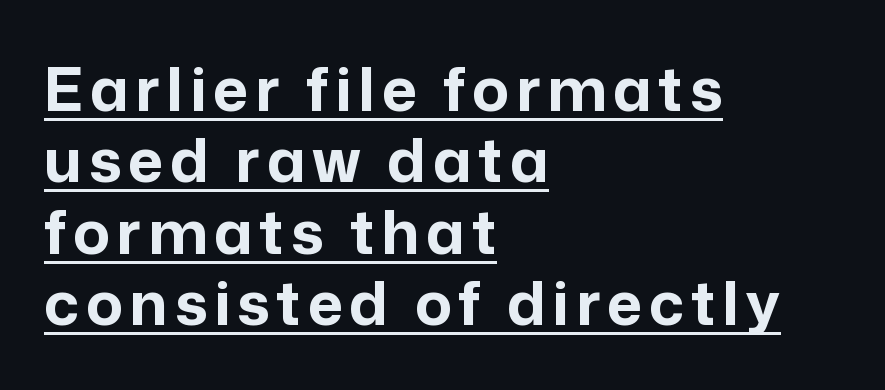
Q: Is the text bold? A: Yes.
Q: Is the text italic (slanted)? A: No, it is upright.
Q: Is the typeface a serif or a sans-serif typeface? A: Sans-serif.
Q: Is the text underlined? A: Yes.
Q: How is the paragraph aligned? A: Left-aligned.
Q: Width (condensed, normal, or wide)? A: Normal.
Q: Stroke contrast? A: Low.
Q: x-height? A: Medium.
Q: Monospaced? A: No.
